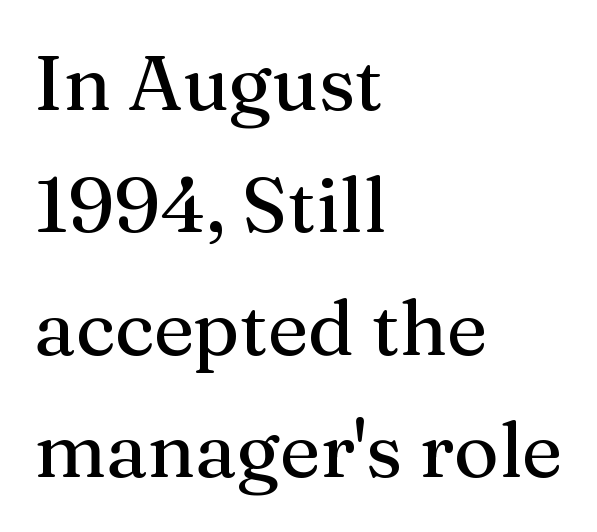
The image shows 77 px serif type, upright; set left-aligned, normal line spacing (1.59x), normal letter spacing, not underlined; medium stroke contrast and a medium x-height.
